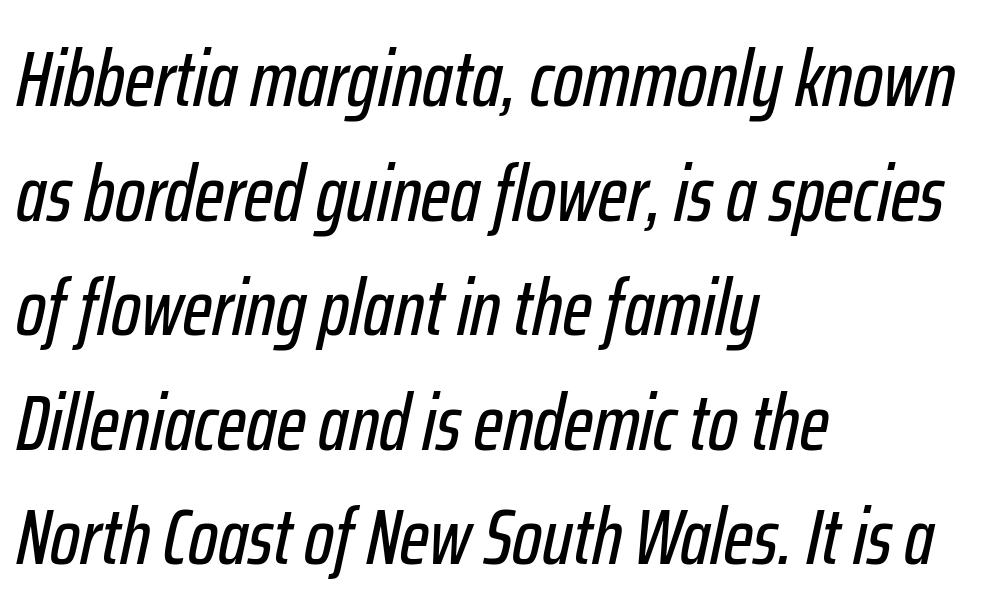
{"italic": "yes", "lean": "right", "slant_degrees": 12, "width": "condensed", "stroke_contrast": "low", "x_height": "medium", "monospaced": "no", "underline": "no", "align": "left", "line_spacing": "normal", "line_spacing_ratio": 1.45, "letter_spacing": "normal", "letter_spacing_em": 0.0, "glyph_px": 79}
